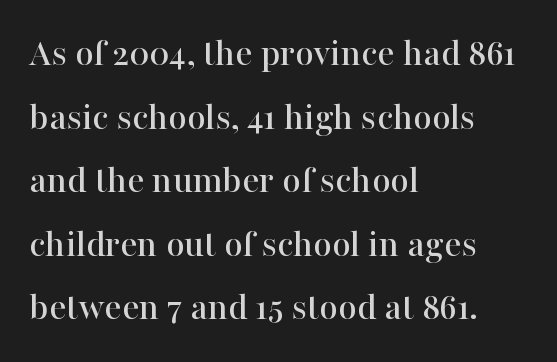
Q: Is the text italic (slanted)? A: No, it is upright.
Q: Is the typeface a serif or a sans-serif typeface? A: Serif.
Q: Is the text underlined? A: No.
Q: How is the paragraph aligned? A: Left-aligned.
Q: Is the spacing between letters normal or unusually wide? A: Normal.
Q: Is the spacing between lines tight, normal or loose? A: Normal.
Q: Width (condensed, normal, or wide)? A: Normal.
Q: Stroke contrast? A: High.
Q: x-height? A: Medium.
Q: Monospaced? A: No.
